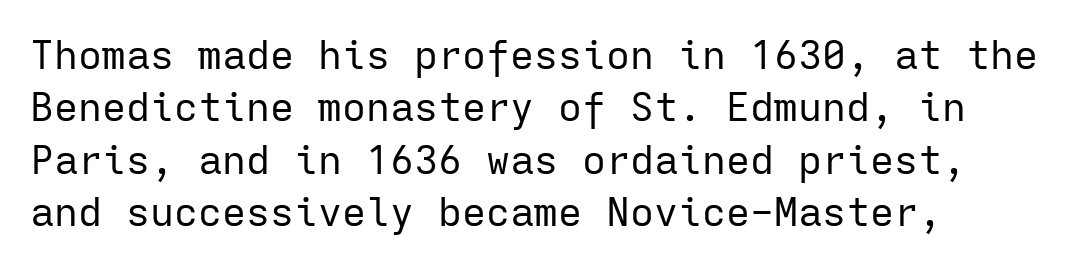
Q: Is the text bold? A: No.
Q: Is the text italic (slanted)? A: No, it is upright.
Q: Is the typeface a serif or a sans-serif typeface? A: Sans-serif.
Q: Is the text underlined? A: No.
Q: How is the paragraph aligned? A: Left-aligned.
Q: Is the spacing between letters normal or unusually wide? A: Normal.
Q: Is the spacing between lines tight, normal or loose? A: Normal.
Q: Width (condensed, normal, or wide)? A: Normal.
Q: Stroke contrast? A: Low.
Q: x-height? A: Medium.
Q: Monospaced? A: Yes.
